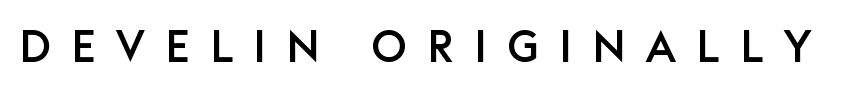
The image shows 44 px sans-serif type, upright; set unusually wide letter spacing (+0.46 em), not underlined; low stroke contrast and a large x-height.
